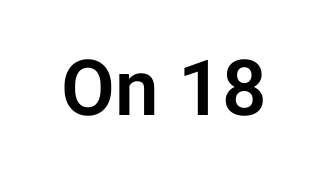
The space directly below the letters is spotless. Serif or sans? Sans — the stroke terminals are bare. The specimen reads as upright at a glance. The letters advance in unequal steps, a hallmark of proportional type. Inter-character spacing is left at the font's built-in metrics.
